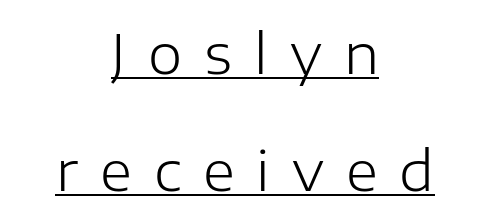
The image shows 55 px light sans-serif type, upright; set centered, loose line spacing (2.12x), unusually wide letter spacing (+0.4 em), underlined; low stroke contrast and a medium x-height.
